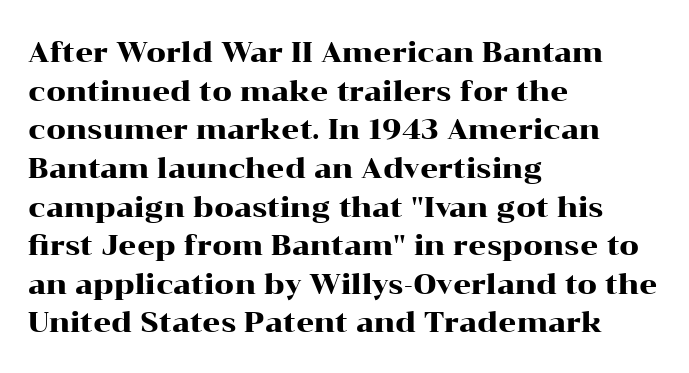
{"serif": "yes", "italic": "no", "width": "wide", "stroke_contrast": "high", "x_height": "medium", "monospaced": "no", "underline": "no", "align": "left", "line_spacing": "normal", "line_spacing_ratio": 1.38, "letter_spacing": "normal", "letter_spacing_em": 0.0, "glyph_px": 28}
